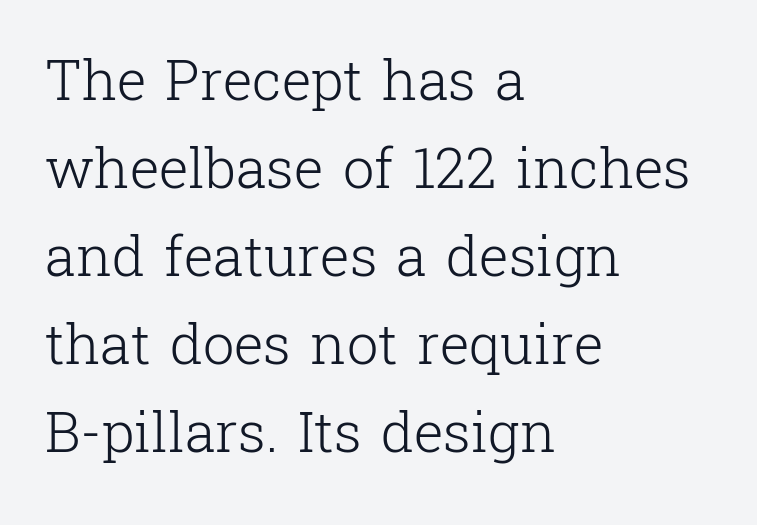
The image shows 56 px light serif type, upright; set left-aligned, normal line spacing (1.57x), normal letter spacing, not underlined; low stroke contrast and a medium x-height.
